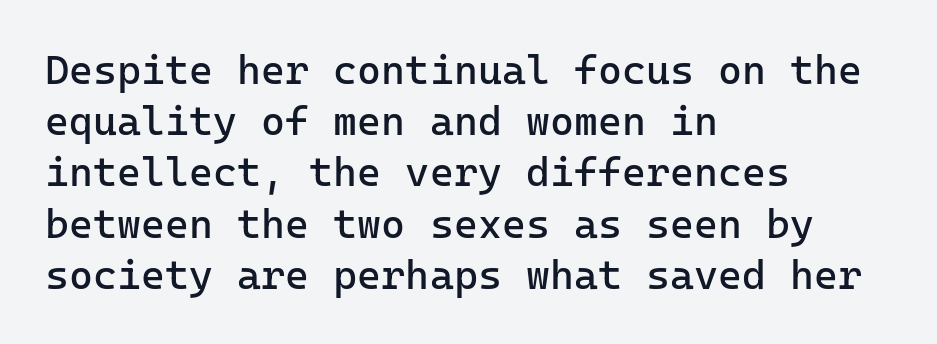
{"serif": "no", "italic": "no", "bold": "no", "weight": "regular", "width": "normal", "stroke_contrast": "low", "x_height": "medium", "monospaced": "yes", "underline": "no", "align": "left", "line_spacing": "normal", "line_spacing_ratio": 1.25, "letter_spacing": "normal", "letter_spacing_em": 0.0, "glyph_px": 41}
